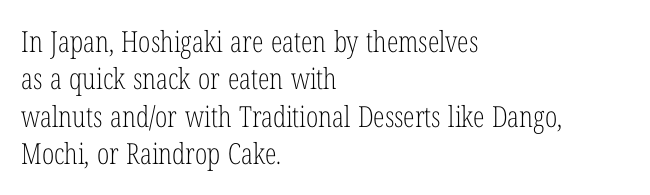
{"serif": "yes", "italic": "no", "bold": "no", "weight": "light", "width": "condensed", "stroke_contrast": "low", "x_height": "medium", "monospaced": "no", "underline": "no", "align": "left", "line_spacing": "normal", "line_spacing_ratio": 1.29, "letter_spacing": "normal", "letter_spacing_em": 0.0, "glyph_px": 29}
